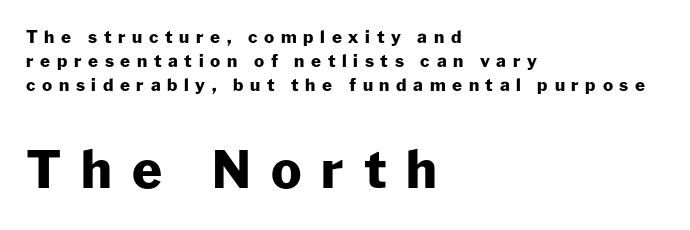
Q: Is the text bold? A: Yes.
Q: Is the text italic (slanted)? A: No, it is upright.
Q: Is the typeface a serif or a sans-serif typeface? A: Sans-serif.
Q: Is the text underlined? A: No.
Q: How is the paragraph aligned? A: Left-aligned.
Q: Is the spacing between letters normal or unusually wide? A: Unusually wide.
Q: Is the spacing between lines tight, normal or loose? A: Normal.
Q: Which block of text is set in a larger size, the first (top) or the second (bottom)? A: The second (bottom) one.
Q: Width (condensed, normal, or wide)? A: Normal.
Q: Stroke contrast? A: Low.
Q: x-height? A: Medium.
Q: Monospaced? A: No.
